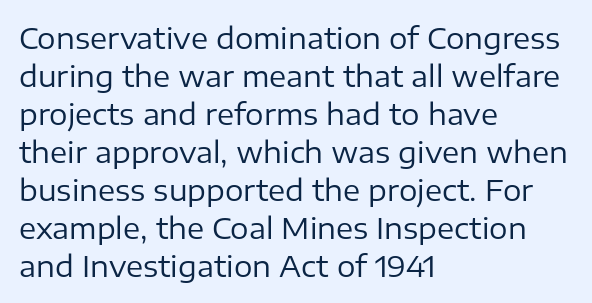
{"serif": "no", "italic": "no", "bold": "no", "weight": "regular", "width": "normal", "stroke_contrast": "low", "x_height": "medium", "monospaced": "no", "underline": "no", "align": "left", "line_spacing": "normal", "line_spacing_ratio": 1.31, "letter_spacing": "normal", "letter_spacing_em": 0.0, "glyph_px": 29}
